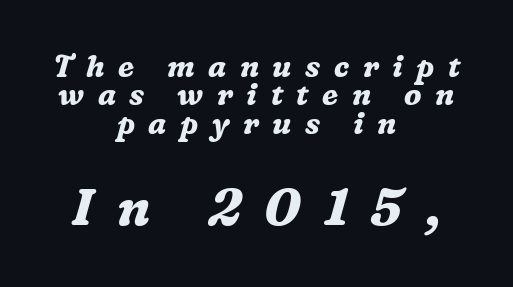
The image shows 52 px bold serif type, italic (leaning right); set centered, tight line spacing (0.95x), unusually wide letter spacing (+0.45 em), not underlined; the second (bottom) block is 1.73x larger; medium stroke contrast and a medium x-height.
